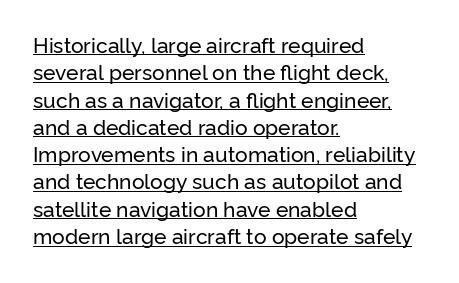
The image shows 21 px text type, upright; set left-aligned, normal line spacing (1.3x), normal letter spacing, underlined.
